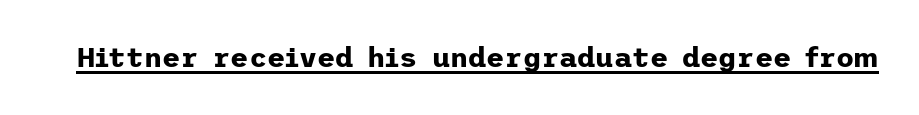
{"serif": "no", "italic": "no", "bold": "yes", "weight": "bold", "width": "normal", "stroke_contrast": "low", "x_height": "medium", "underline": "yes", "letter_spacing": "normal", "letter_spacing_em": 0.0, "glyph_px": 28}
